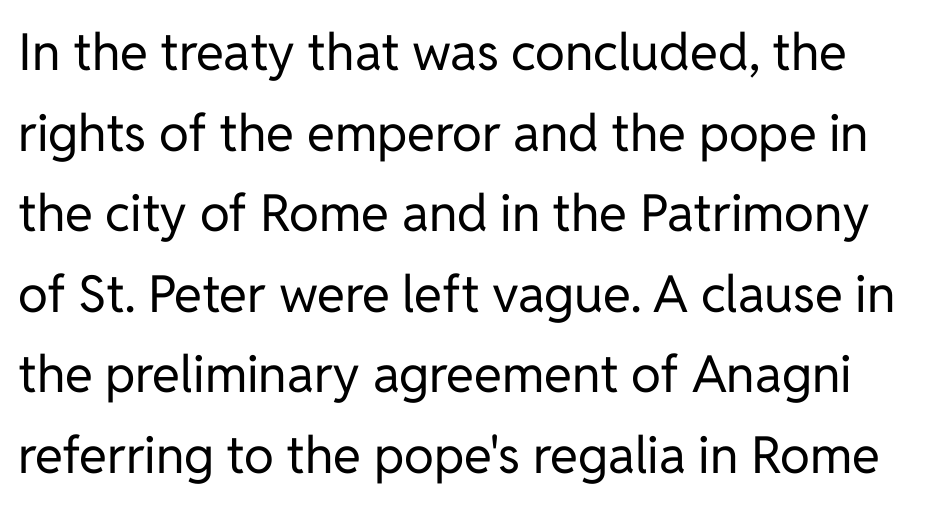
You can tell it's not italic because the verticals are truly vertical. This reads as an unemphasized weight, regular at the heaviest. A normal amount of white space separates one row of letters from the next. Caption: standard tracking, unaltered.
